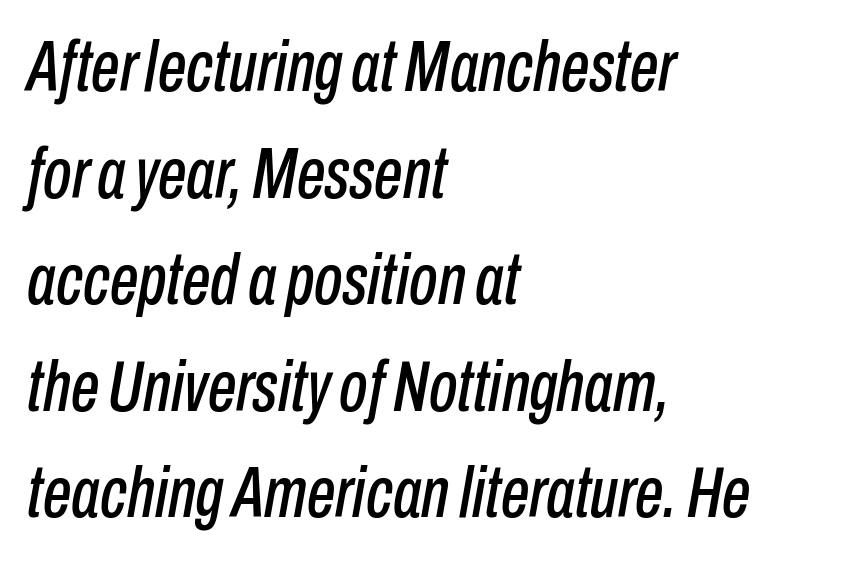
The image shows 72 px condensed type, italic (leaning right); set left-aligned, normal line spacing (1.48x), normal letter spacing, not underlined; low stroke contrast and a medium x-height.
